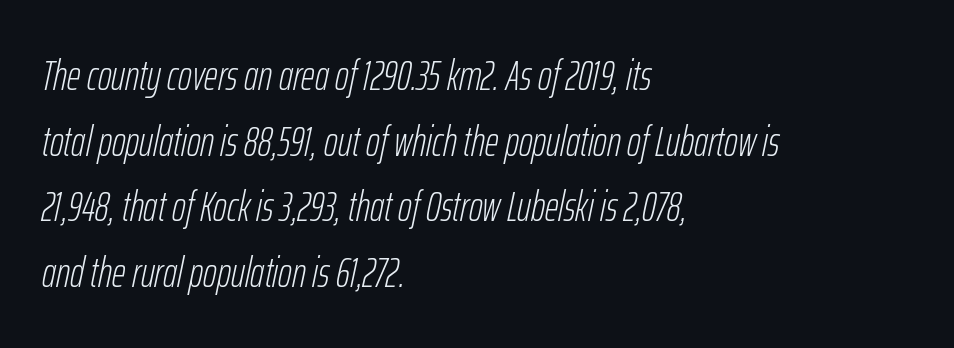
{"italic": "yes", "lean": "right", "slant_degrees": 12, "bold": "no", "weight": "light", "width": "condensed", "stroke_contrast": "low", "x_height": "medium", "monospaced": "no", "underline": "no", "align": "left", "line_spacing": "normal", "line_spacing_ratio": 1.56, "letter_spacing": "normal", "letter_spacing_em": 0.0, "glyph_px": 42}
